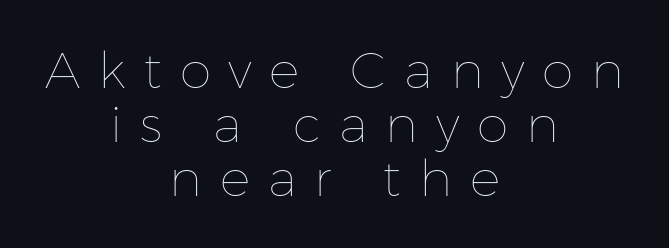
{"italic": "no", "bold": "no", "weight": "thin", "width": "normal", "stroke_contrast": "low", "x_height": "medium", "monospaced": "no", "underline": "no", "align": "center", "line_spacing": "tight", "line_spacing_ratio": 1.06, "letter_spacing": "wide", "letter_spacing_em": 0.35, "glyph_px": 51}
